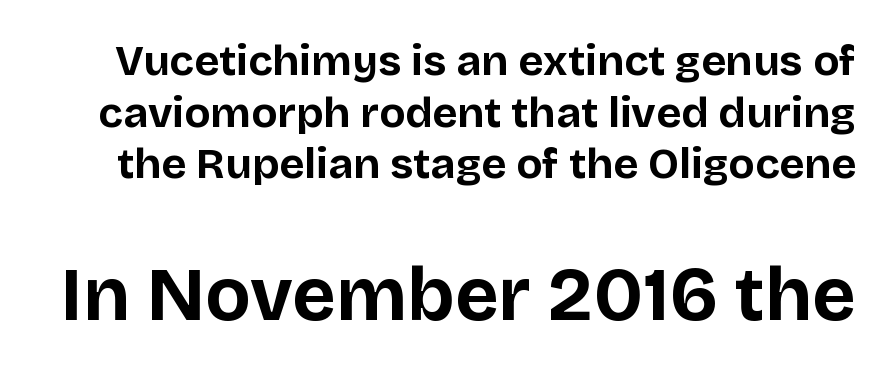
A dark, heavy texture on the line: the type is bold. Looks like regular typesetting: each glyph gets only the width it needs. This sample uses an upright cut, with every glyph sitting square on the baseline. Short note: letters normally spaced.
